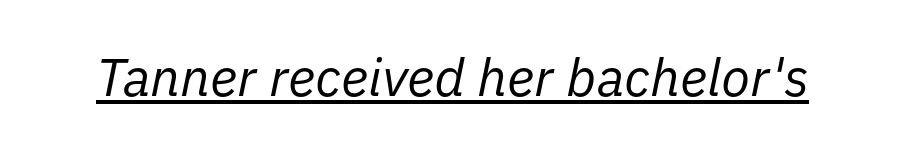
Q: Is the text bold? A: No.
Q: Is the text italic (slanted)? A: Yes, it leans right by about 11 degrees.
Q: Is the text underlined? A: Yes.
Q: Is the spacing between letters normal or unusually wide? A: Normal.
Q: Width (condensed, normal, or wide)? A: Normal.
Q: Stroke contrast? A: Low.
Q: x-height? A: Medium.
Q: Monospaced? A: No.
